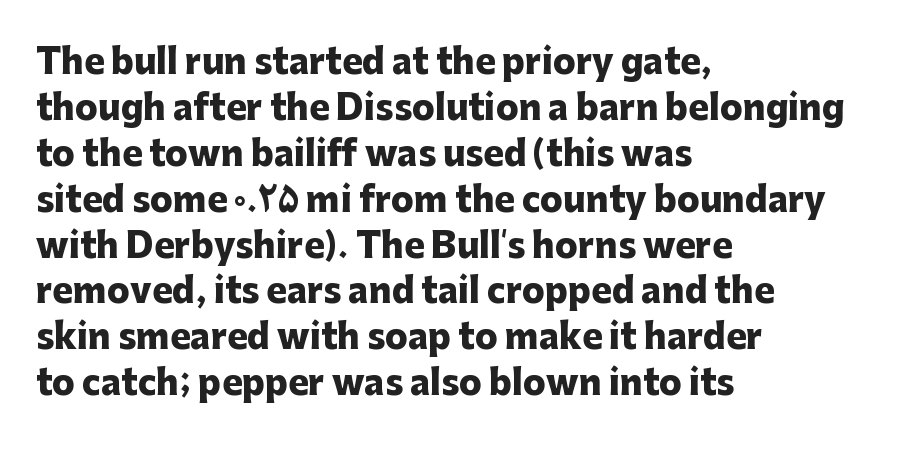
Q: Is the text bold? A: Yes.
Q: Is the text italic (slanted)? A: No, it is upright.
Q: Is the typeface a serif or a sans-serif typeface? A: Sans-serif.
Q: Is the text underlined? A: No.
Q: How is the paragraph aligned? A: Left-aligned.
Q: Is the spacing between letters normal or unusually wide? A: Normal.
Q: Is the spacing between lines tight, normal or loose? A: Normal.
Q: Width (condensed, normal, or wide)? A: Normal.
Q: Stroke contrast? A: Low.
Q: x-height? A: Medium.
Q: Monospaced? A: No.
